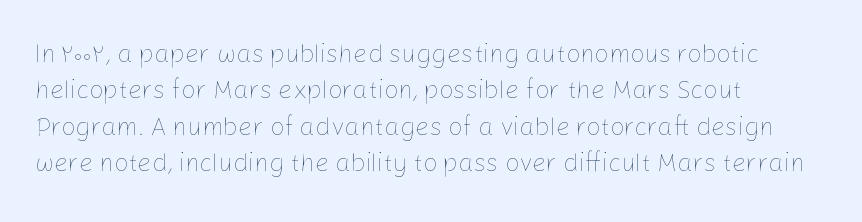
{"italic": "no", "bold": "no", "underline": "no", "align": "left", "line_spacing": "normal", "line_spacing_ratio": 1.46, "letter_spacing": "normal", "letter_spacing_em": 0.0, "glyph_px": 25}
